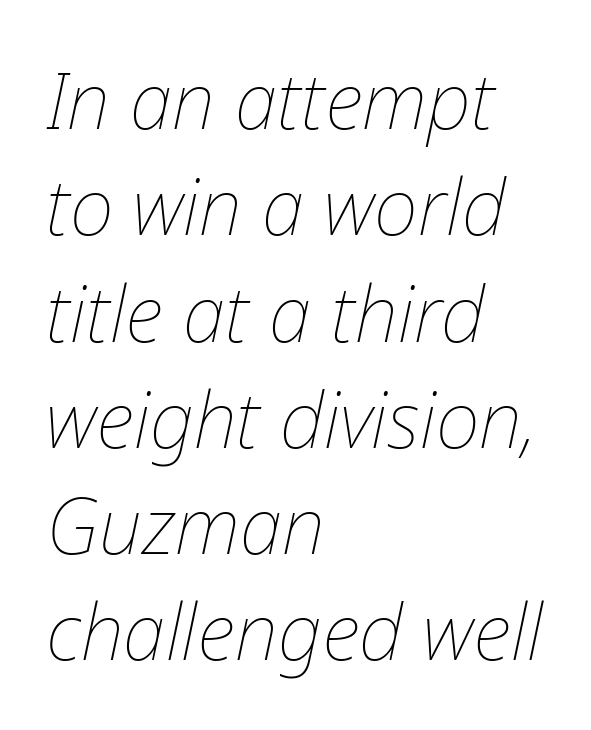
{"italic": "yes", "lean": "right", "slant_degrees": 12, "bold": "no", "weight": "thin", "width": "normal", "stroke_contrast": "low", "x_height": "medium", "monospaced": "no", "underline": "no", "align": "left", "line_spacing": "normal", "line_spacing_ratio": 1.38, "letter_spacing": "normal", "letter_spacing_em": 0.0, "glyph_px": 77}
